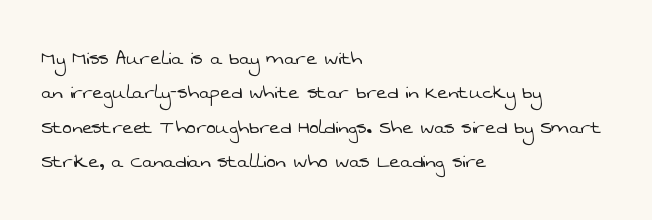
The image shows 23 px text type; set left-aligned, normal line spacing (1.49x), normal letter spacing, not underlined.
